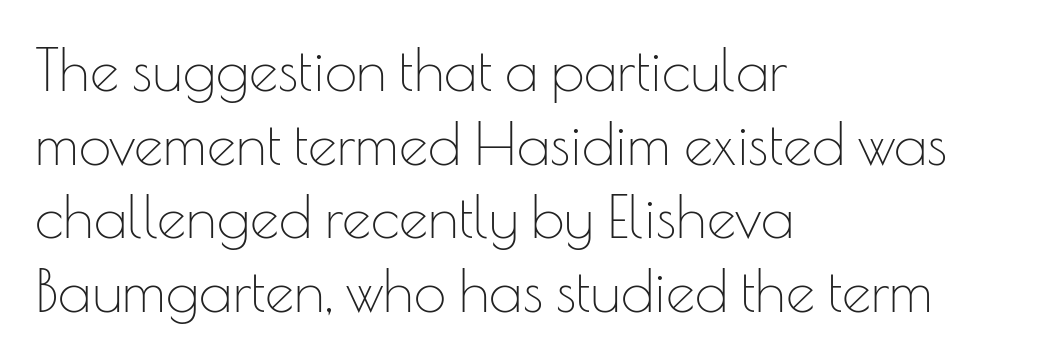
Q: Is the text bold? A: No.
Q: Is the text italic (slanted)? A: No, it is upright.
Q: Is the typeface a serif or a sans-serif typeface? A: Sans-serif.
Q: Is the text underlined? A: No.
Q: How is the paragraph aligned? A: Left-aligned.
Q: Is the spacing between letters normal or unusually wide? A: Normal.
Q: Is the spacing between lines tight, normal or loose? A: Normal.
Q: Width (condensed, normal, or wide)? A: Normal.
Q: Stroke contrast? A: Low.
Q: x-height? A: Small.
Q: Monospaced? A: No.
